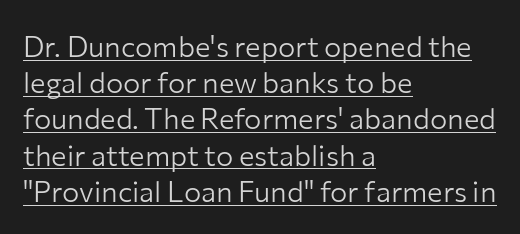
{"serif": "no", "italic": "no", "bold": "no", "weight": "light", "width": "normal", "stroke_contrast": "low", "x_height": "medium", "monospaced": "no", "underline": "yes", "align": "left", "line_spacing": "normal", "line_spacing_ratio": 1.25, "letter_spacing": "normal", "letter_spacing_em": 0.0, "glyph_px": 29}
